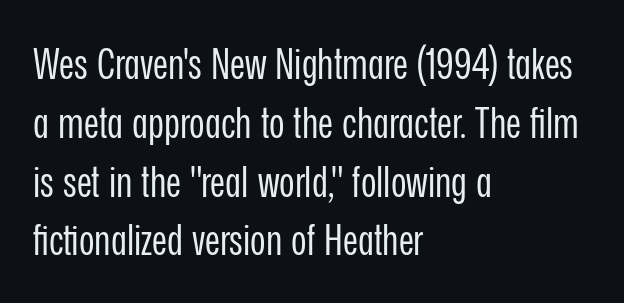
The image shows 42 px regular-weight, condensed sans-serif type, upright; set left-aligned, normal line spacing (1.4x), normal letter spacing, not underlined; low stroke contrast and a medium x-height.
